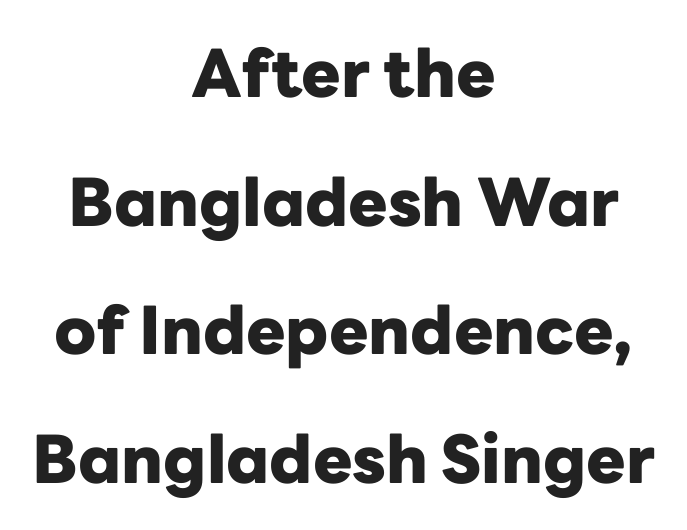
This rendering employs a face without finishing strokes, i.e., a sans-serif. Line spacing here is loose. Heavy, bold letterforms. Think of a printed novel: that variable character pitch is what you see here. The paragraph has two soft edges and a firm central axis. The baseline area is clear.
